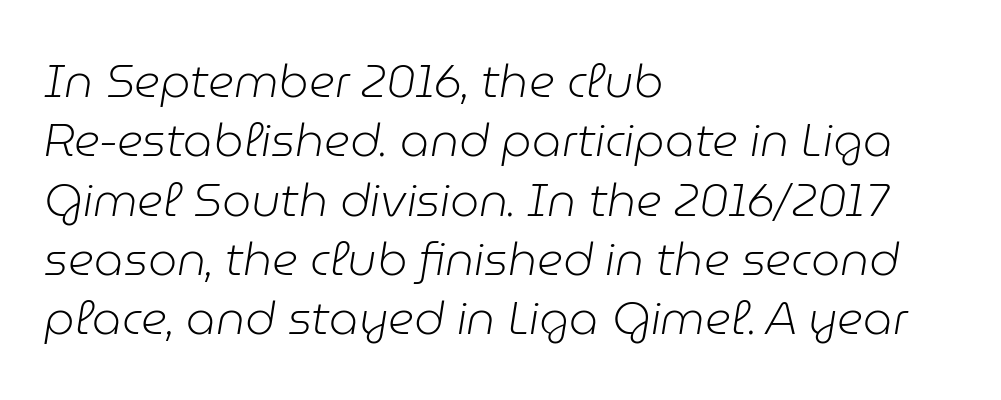
Q: Is the text bold? A: No.
Q: Is the text italic (slanted)? A: Yes, it leans right by about 9 degrees.
Q: Is the text underlined? A: No.
Q: How is the paragraph aligned? A: Left-aligned.
Q: Is the spacing between letters normal or unusually wide? A: Normal.
Q: Is the spacing between lines tight, normal or loose? A: Normal.
Q: Width (condensed, normal, or wide)? A: Normal.
Q: Stroke contrast? A: Low.
Q: x-height? A: Medium.
Q: Monospaced? A: No.
